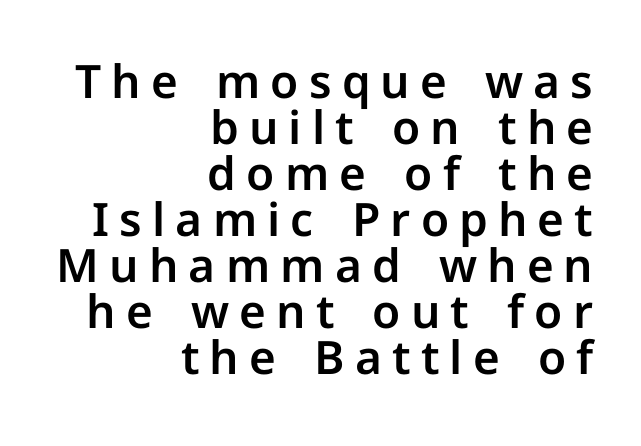
The image shows 46 px sans-serif type, upright; set right-aligned, tight line spacing (1.0x), unusually wide letter spacing (+0.22 em), not underlined; low stroke contrast and a medium x-height.
